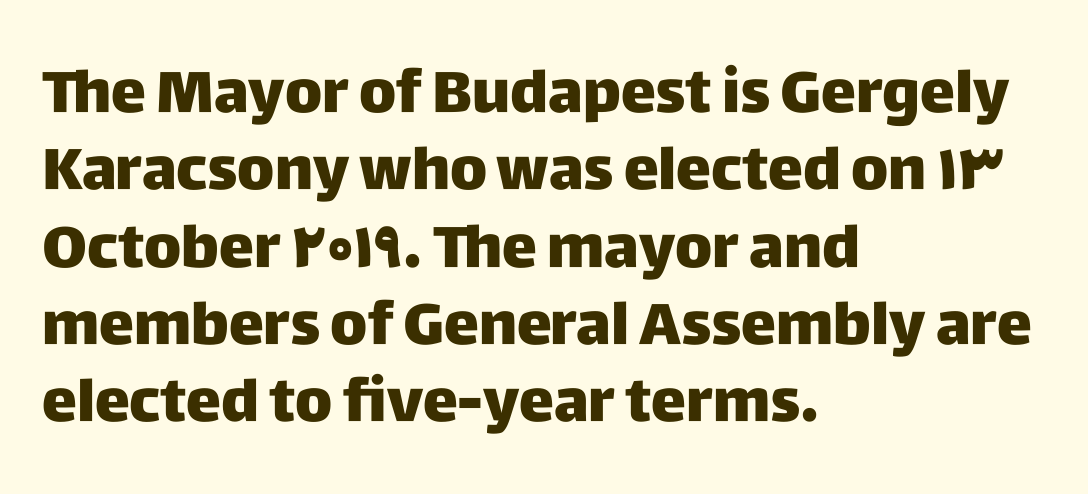
Q: Is the text italic (slanted)? A: No, it is upright.
Q: Is the typeface a serif or a sans-serif typeface? A: Sans-serif.
Q: Is the text underlined? A: No.
Q: How is the paragraph aligned? A: Left-aligned.
Q: Is the spacing between letters normal or unusually wide? A: Normal.
Q: Is the spacing between lines tight, normal or loose? A: Normal.
Q: Width (condensed, normal, or wide)? A: Normal.
Q: Stroke contrast? A: Low.
Q: x-height? A: Large.
Q: Monospaced? A: No.
